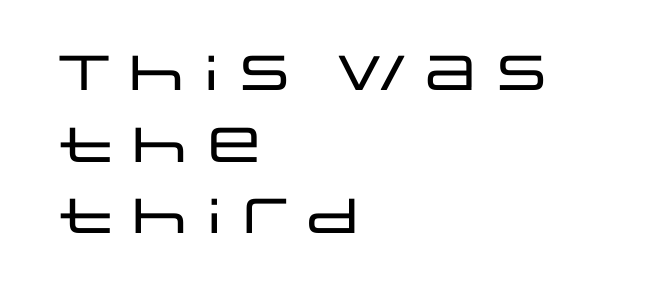
{"serif": "no", "italic": "no", "width": "wide", "stroke_contrast": "low", "x_height": "large", "monospaced": "no", "underline": "no", "align": "left", "line_spacing": "normal", "line_spacing_ratio": 1.46, "letter_spacing": "normal", "letter_spacing_em": 0.0, "glyph_px": 49}
